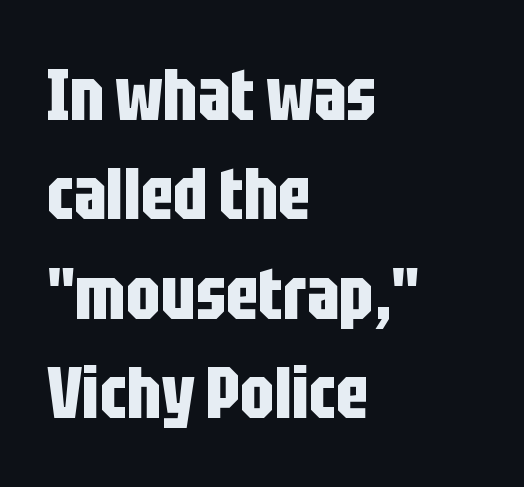
The image shows 73 px bold, condensed sans-serif type, upright; set left-aligned, normal line spacing (1.36x), normal letter spacing, not underlined; low stroke contrast and a large x-height.
